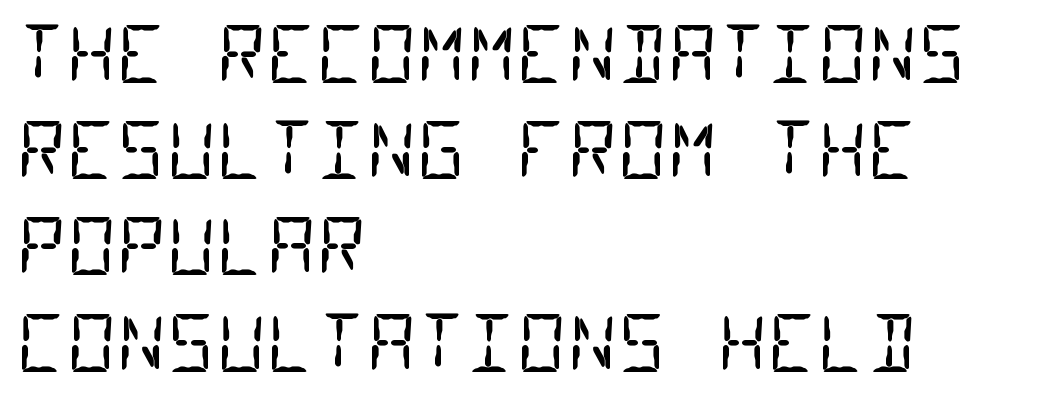
{"serif": "no", "bold": "no", "weight": "regular", "width": "condensed", "stroke_contrast": "low", "x_height": "large", "monospaced": "yes", "underline": "no", "align": "left", "line_spacing": "normal", "line_spacing_ratio": 1.25, "letter_spacing": "normal", "letter_spacing_em": 0.0, "glyph_px": 77}
